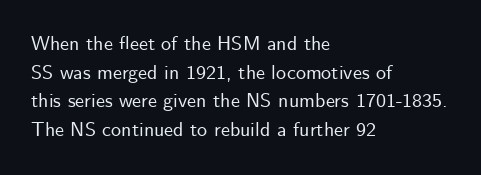
{"italic": "no", "underline": "no", "align": "left", "line_spacing": "normal", "line_spacing_ratio": 1.43, "letter_spacing": "normal", "letter_spacing_em": 0.0, "glyph_px": 20}
